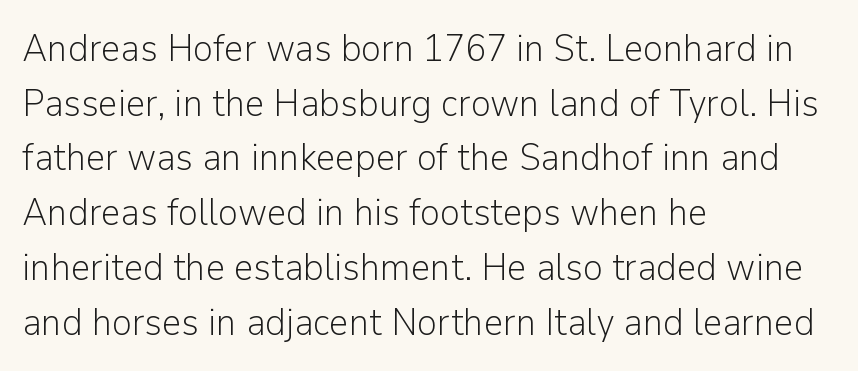
This sample has the flowing, uneven cadence of proportional lettering. Whoever set this chose a conventional vertical rhythm. Typeset ragged right — the left edge is the straight one. The typography opts for an upright posture over an oblique one. Spacing between characters is what you'd get straight out of the box.
